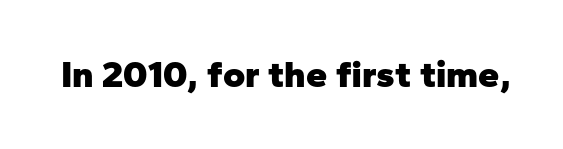
{"serif": "no", "italic": "no", "bold": "yes", "weight": "heavy", "width": "normal", "stroke_contrast": "low", "x_height": "medium", "monospaced": "no", "underline": "no", "letter_spacing": "normal", "letter_spacing_em": 0.0, "glyph_px": 38}
